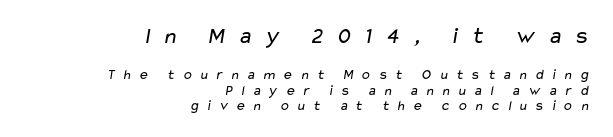
{"bold": "no", "underline": "no", "align": "right", "line_spacing": "tight", "line_spacing_ratio": 1.09, "letter_spacing": "wide", "letter_spacing_em": 0.47, "larger_block": "first", "size_ratio": 1.64, "glyph_px": 23}
